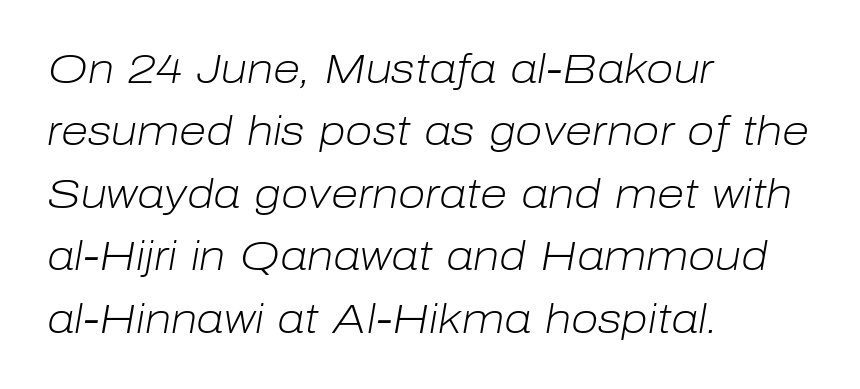
{"italic": "yes", "lean": "right", "slant_degrees": 10, "bold": "no", "weight": "light", "width": "normal", "stroke_contrast": "low", "x_height": "medium", "monospaced": "no", "underline": "no", "align": "left", "line_spacing": "normal", "line_spacing_ratio": 1.56, "letter_spacing": "normal", "letter_spacing_em": 0.0, "glyph_px": 40}
